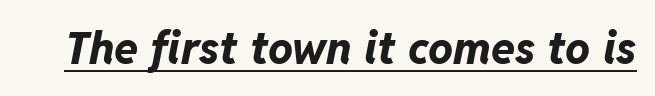
Q: Is the text bold? A: Yes.
Q: Is the text italic (slanted)? A: Yes, it leans right by about 11 degrees.
Q: Is the text underlined? A: Yes.
Q: Is the spacing between letters normal or unusually wide? A: Normal.
Q: Width (condensed, normal, or wide)? A: Normal.
Q: Stroke contrast? A: Low.
Q: x-height? A: Medium.
Q: Monospaced? A: No.
